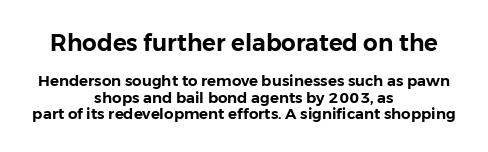
No word sits above an underline. Reading down the column, the eye jumps only a short way to each next line. Line starts and ends both wander, symmetrically. Notice how the stems are strictly vertical — no italics here. Default kerning and tracking; the words read as compact shapes.
